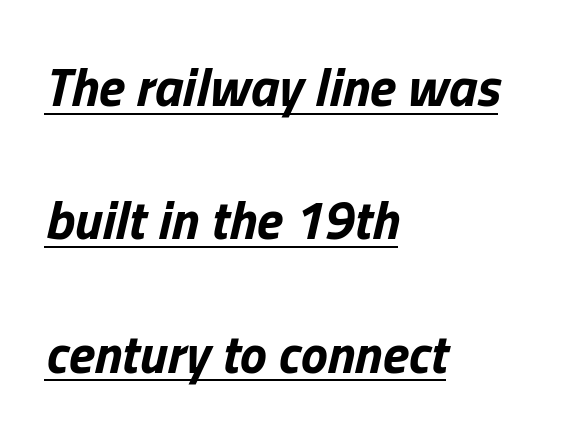
Every word sits above its own underline. Typesetter's note: full bold, strokes at maximum text heaviness. The passage is arranged the way most books set body copy — flush left. You could not count columns in this text — the font is proportionally spaced.
